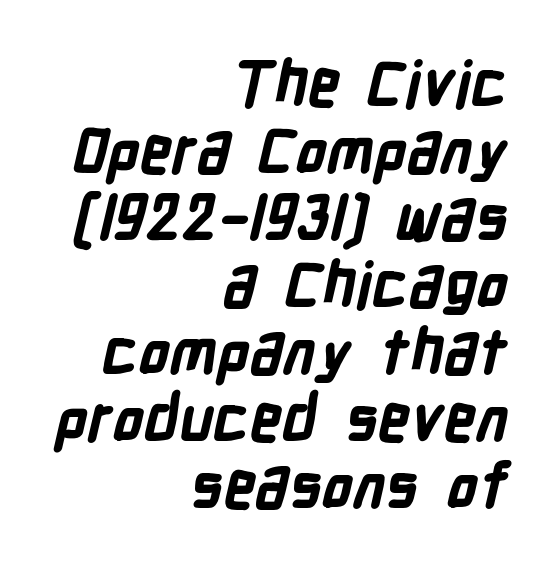
{"serif": "no", "bold": "yes", "weight": "bold", "width": "condensed", "stroke_contrast": "low", "x_height": "medium", "monospaced": "no", "underline": "no", "align": "right", "line_spacing": "tight", "line_spacing_ratio": 1.08, "letter_spacing": "normal", "letter_spacing_em": 0.0, "glyph_px": 62}
